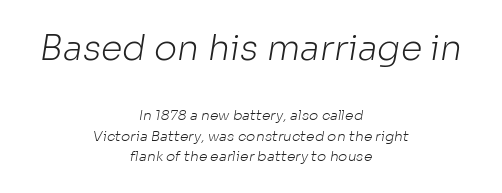
These lines are rendered in a variable-pitch font. A typesetter would label this face a sans. The passage shown is not bold in any degree. The passage is arranged like a title page — every line centered. Whoever set this chose a conventional vertical rhythm. The face used here is rendered with its standard letterfit.
